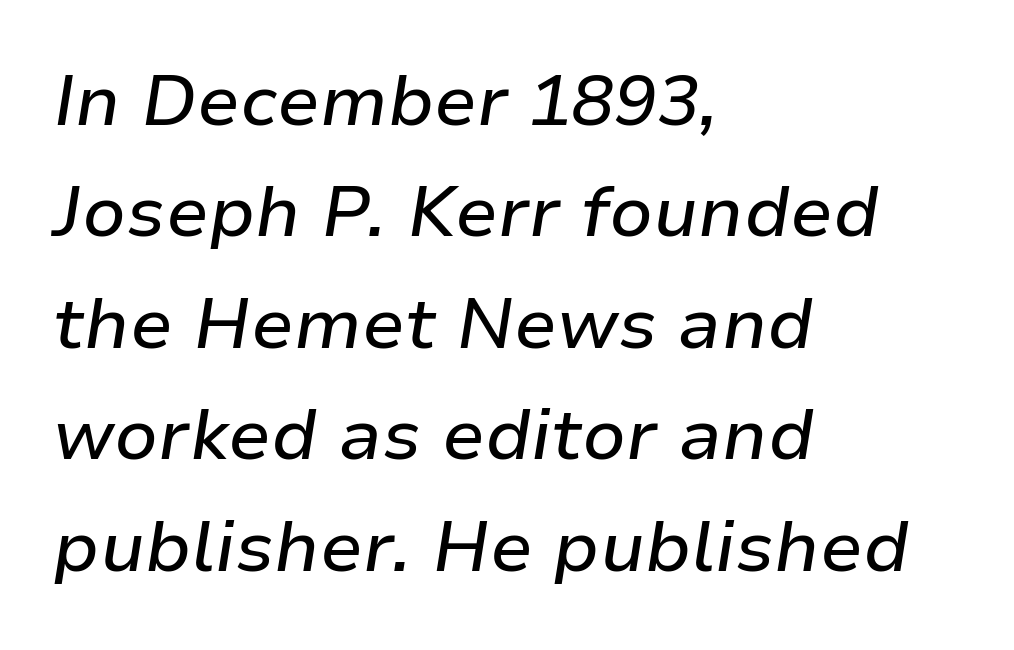
Q: Is the text italic (slanted)? A: Yes, it leans right by about 9 degrees.
Q: Is the text underlined? A: No.
Q: How is the paragraph aligned? A: Left-aligned.
Q: Is the spacing between letters normal or unusually wide? A: Normal.
Q: Is the spacing between lines tight, normal or loose? A: Normal.
Q: Width (condensed, normal, or wide)? A: Normal.
Q: Stroke contrast? A: Low.
Q: x-height? A: Medium.
Q: Monospaced? A: No.
